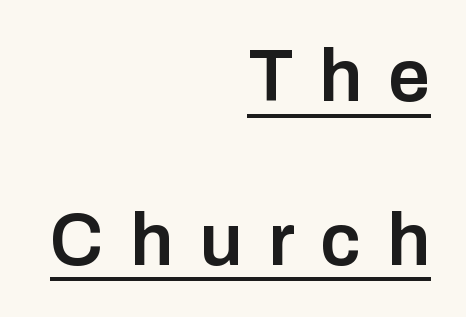
Q: Is the text bold? A: Semi-bold.
Q: Is the text italic (slanted)? A: No, it is upright.
Q: Is the typeface a serif or a sans-serif typeface? A: Sans-serif.
Q: Is the text underlined? A: Yes.
Q: How is the paragraph aligned? A: Right-aligned.
Q: Is the spacing between letters normal or unusually wide? A: Unusually wide.
Q: Is the spacing between lines tight, normal or loose? A: Loose.
Q: Width (condensed, normal, or wide)? A: Normal.
Q: Stroke contrast? A: Low.
Q: x-height? A: Medium.
Q: Monospaced? A: No.
